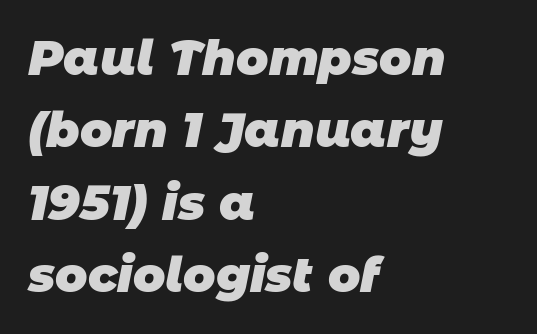
Q: Is the text bold? A: Yes.
Q: Is the typeface a serif or a sans-serif typeface? A: Sans-serif.
Q: Is the text underlined? A: No.
Q: How is the paragraph aligned? A: Left-aligned.
Q: Is the spacing between letters normal or unusually wide? A: Normal.
Q: Is the spacing between lines tight, normal or loose? A: Normal.
Q: Width (condensed, normal, or wide)? A: Normal.
Q: Stroke contrast? A: Low.
Q: x-height? A: Large.
Q: Monospaced? A: No.
